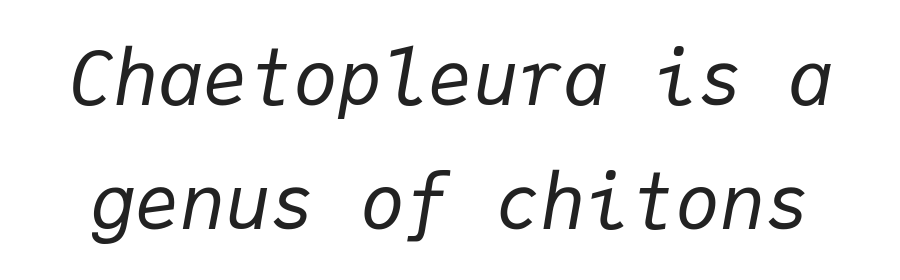
The image shows 75 px regular-weight type, italic (leaning right), monospaced; set normal line spacing (1.66x), normal letter spacing, not underlined; low stroke contrast and a medium x-height.
